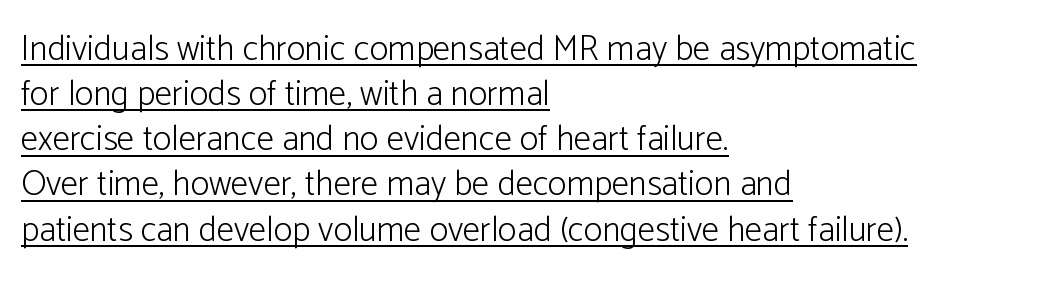
The font sits on the lighter half of the weight spectrum, regular included. Whoever set this chose a conventional vertical rhythm. Italic: no, the glyphs are upright roman. Observe the absence of serifs on each vertical stroke in this sample. Notice how a bar underscores the lettering throughout. Varying glyph widths throughout — classic text-font behaviour.
